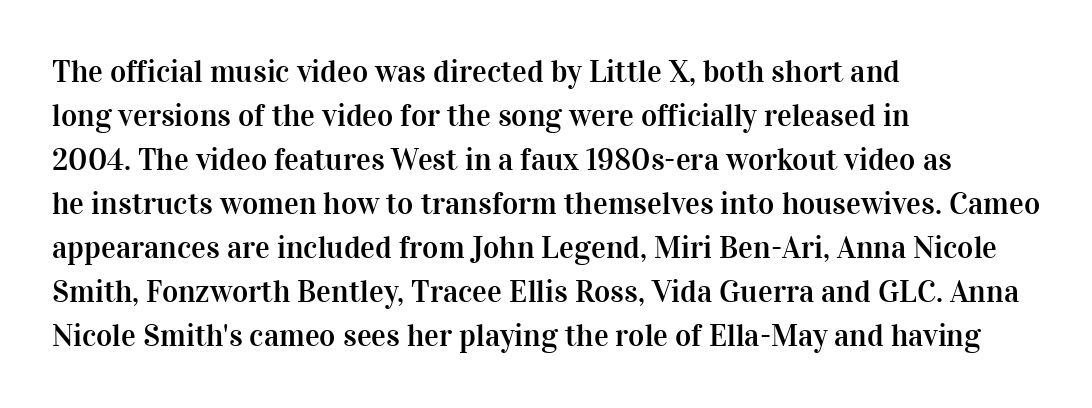
{"serif": "yes", "italic": "no", "width": "normal", "stroke_contrast": "high", "x_height": "medium", "monospaced": "no", "underline": "no", "align": "left", "line_spacing": "normal", "line_spacing_ratio": 1.42, "letter_spacing": "normal", "letter_spacing_em": 0.0, "glyph_px": 31}
